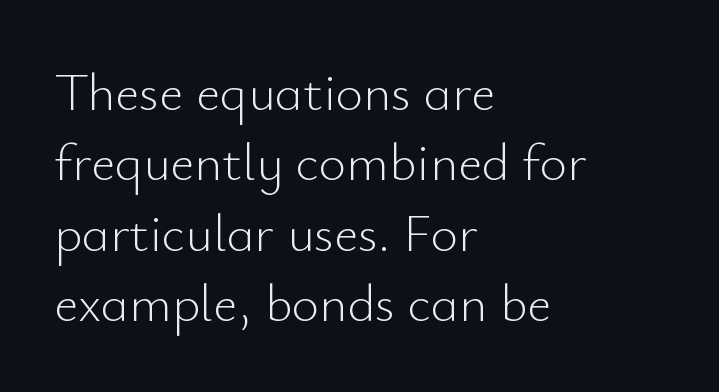
The space beneath each line is pristine and unruled. The gaps between neighbouring characters are ordinary and unremarkable. Look at the bottom of the vertical strokes: they stop flat, with no serifs. Think standard paragraph weight, or any step lighter than that.
